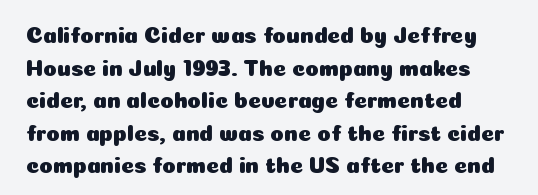
{"italic": "no", "underline": "no", "align": "left", "line_spacing": "normal", "line_spacing_ratio": 1.48, "letter_spacing": "normal", "letter_spacing_em": 0.0, "glyph_px": 22}
